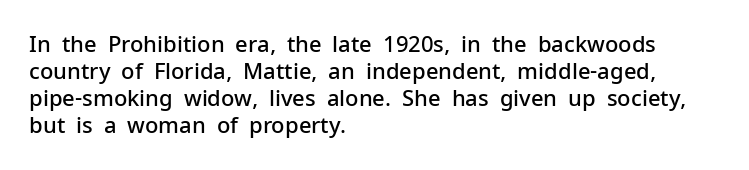
{"italic": "no", "bold": "semi", "underline": "no", "align": "left", "line_spacing_ratio": 1.23, "letter_spacing": "normal", "letter_spacing_em": 0.0, "glyph_px": 22}
